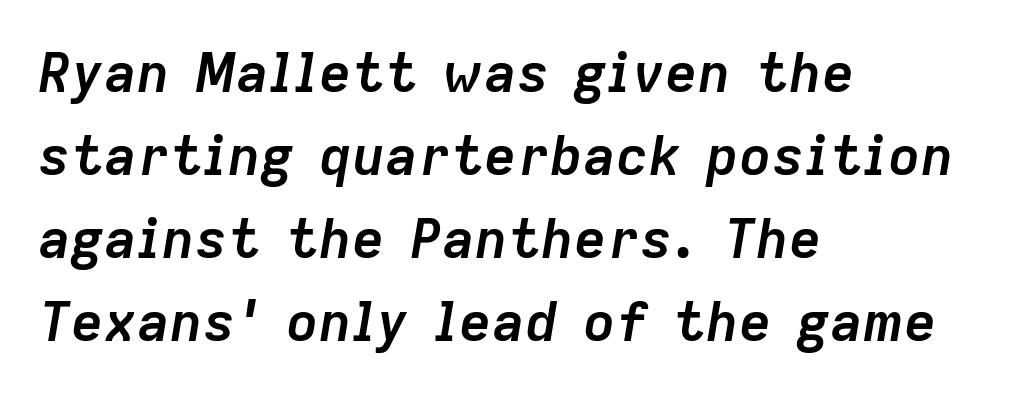
Q: Is the text bold? A: Yes.
Q: Is the text italic (slanted)? A: Yes, it leans right by about 9 degrees.
Q: Is the text underlined? A: No.
Q: How is the paragraph aligned? A: Left-aligned.
Q: Is the spacing between letters normal or unusually wide? A: Normal.
Q: Is the spacing between lines tight, normal or loose? A: Normal.
Q: Width (condensed, normal, or wide)? A: Normal.
Q: Stroke contrast? A: Low.
Q: x-height? A: Medium.
Q: Monospaced? A: No.
